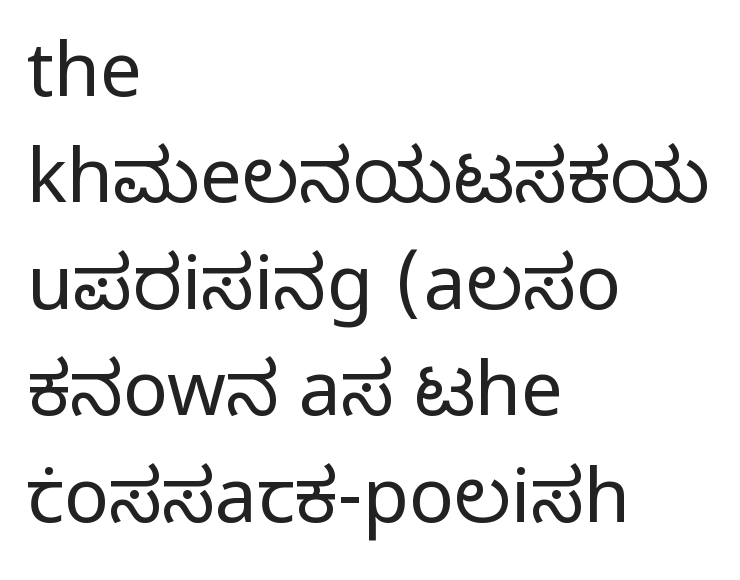
{"serif": "no", "italic": "no", "bold": "no", "weight": "regular", "width": "normal", "stroke_contrast": "low", "x_height": "medium", "monospaced": "no", "underline": "no", "align": "left", "line_spacing": "normal", "line_spacing_ratio": 1.42, "letter_spacing": "normal", "letter_spacing_em": 0.0, "glyph_px": 75}
